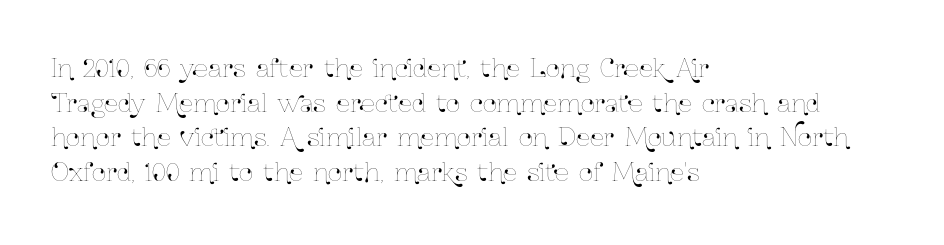
Q: Is the text italic (slanted)? A: No, it is upright.
Q: Is the text underlined? A: No.
Q: How is the paragraph aligned? A: Left-aligned.
Q: Is the spacing between letters normal or unusually wide? A: Normal.
Q: Is the spacing between lines tight, normal or loose? A: Normal.
